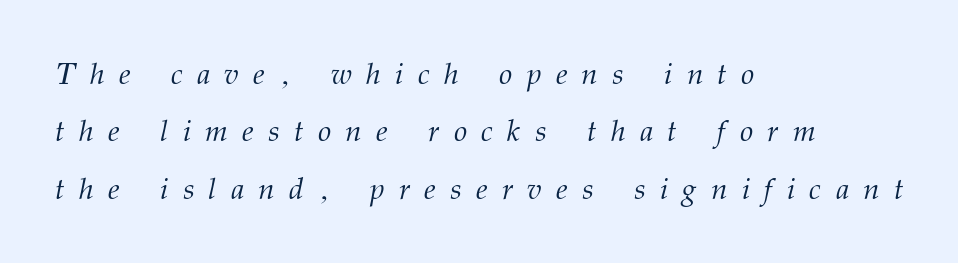
Q: Is the text bold? A: No.
Q: Is the text italic (slanted)? A: Yes, it leans right by about 12 degrees.
Q: Is the typeface a serif or a sans-serif typeface? A: Serif.
Q: Is the text underlined? A: No.
Q: How is the paragraph aligned? A: Left-aligned.
Q: Is the spacing between letters normal or unusually wide? A: Unusually wide.
Q: Is the spacing between lines tight, normal or loose? A: Loose.
Q: Width (condensed, normal, or wide)? A: Normal.
Q: Stroke contrast? A: Medium.
Q: x-height? A: Medium.
Q: Monospaced? A: No.
